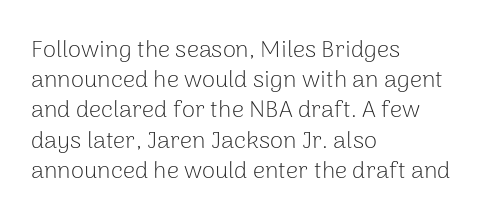
The image shows 24 px text type, upright; set left-aligned, normal line spacing (1.26x), normal letter spacing, not underlined.
